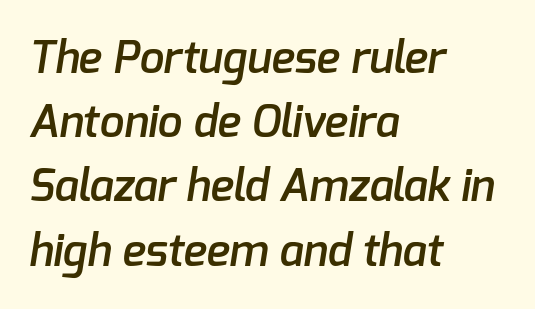
A normal amount of white space separates one row of letters from the next. You could not count columns in this text — the font is proportionally spaced. No word sits above an underline. Words appear dense and cohesive because spacing is normal. To sum up the face: it is a sans, with no serifs. Teacher's note: observe the even left margin — that is flush-left alignment.
